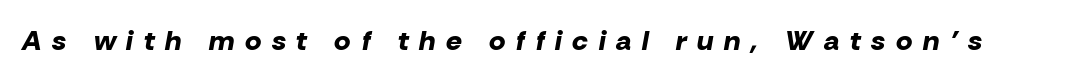
Q: Is the text bold? A: Yes.
Q: Is the text italic (slanted)? A: Yes, it leans right by about 10 degrees.
Q: Is the text underlined? A: No.
Q: Is the spacing between letters normal or unusually wide? A: Unusually wide.
Q: Width (condensed, normal, or wide)? A: Normal.
Q: Stroke contrast? A: Low.
Q: x-height? A: Medium.
Q: Monospaced? A: No.
